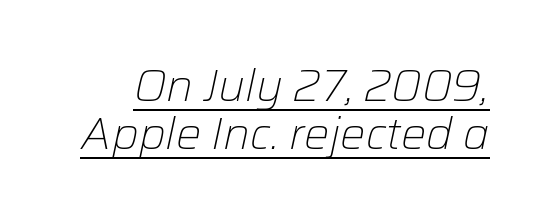
The face used here appears with an underline applied. Designer's note — italics engaged. The face used here is proportionally spaced, like ordinary book or web type. Nothing heavy about these letters — not bold at all.
